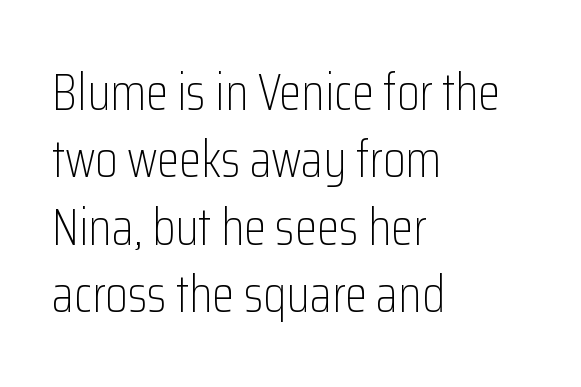
{"serif": "no", "italic": "no", "bold": "no", "weight": "light", "width": "condensed", "stroke_contrast": "low", "x_height": "medium", "monospaced": "no", "underline": "no", "align": "left", "line_spacing": "normal", "line_spacing_ratio": 1.32, "letter_spacing": "normal", "letter_spacing_em": 0.0, "glyph_px": 51}
